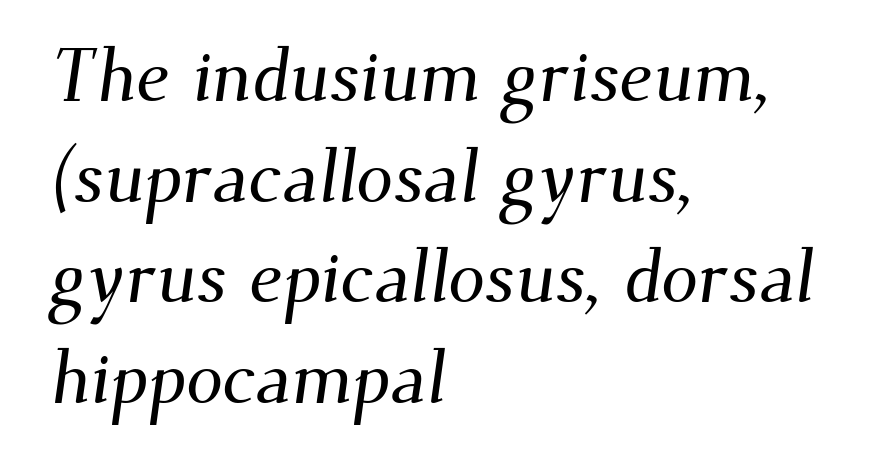
Q: Is the typeface a serif or a sans-serif typeface? A: Serif.
Q: Is the text underlined? A: No.
Q: How is the paragraph aligned? A: Left-aligned.
Q: Is the spacing between letters normal or unusually wide? A: Normal.
Q: Is the spacing between lines tight, normal or loose? A: Normal.
Q: Width (condensed, normal, or wide)? A: Normal.
Q: Stroke contrast? A: Medium.
Q: x-height? A: Small.
Q: Monospaced? A: No.
